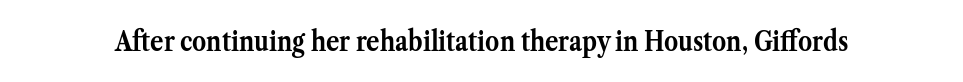
The rendering uses a bold face; every stroke is thick and dark. The space beneath each line is pristine and unruled. The letters advance in unequal steps, a hallmark of proportional type. Does the type have serifs? Yes, each stem ends in a small foot. Nobody touched the tracking dial on this one.
